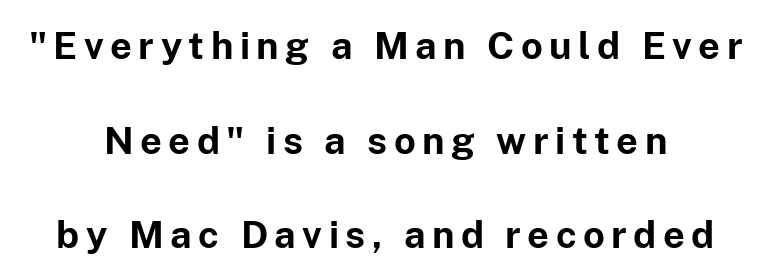
The image shows 38 px bold sans-serif type, upright; set centered, loose line spacing (2.49x), not underlined; low stroke contrast and a medium x-height.
